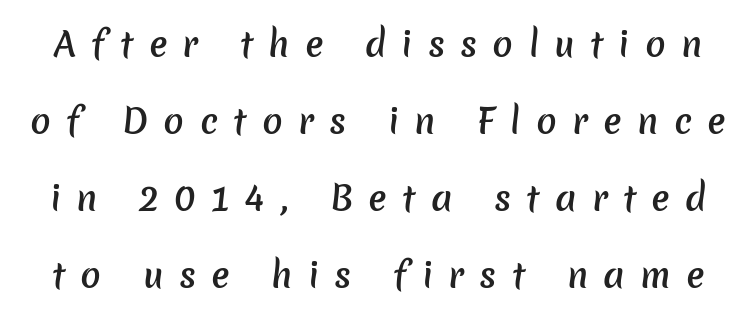
Q: Is the text bold? A: Semi-bold.
Q: Is the typeface a serif or a sans-serif typeface? A: Sans-serif.
Q: Is the text underlined? A: No.
Q: Is the spacing between letters normal or unusually wide? A: Unusually wide.
Q: Is the spacing between lines tight, normal or loose? A: Loose.
Q: Width (condensed, normal, or wide)? A: Normal.
Q: Stroke contrast? A: Low.
Q: x-height? A: Medium.
Q: Monospaced? A: No.
